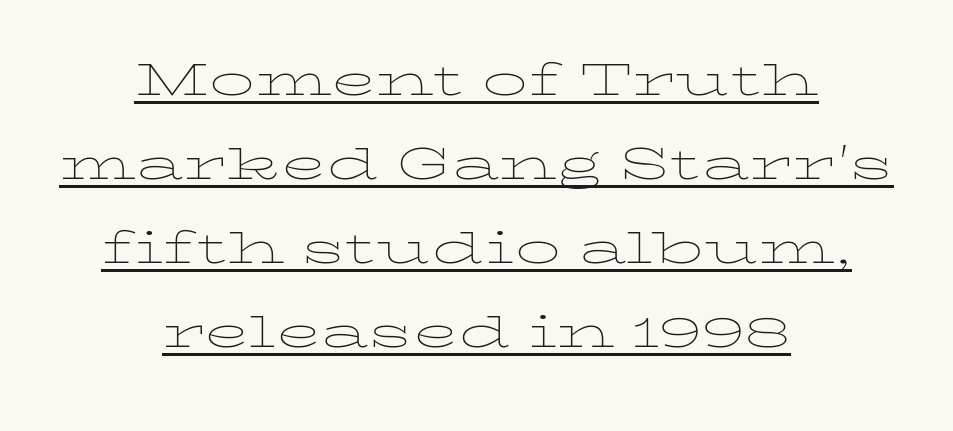
{"italic": "no", "bold": "no", "weight": "thin", "width": "wide", "stroke_contrast": "low", "x_height": "medium", "monospaced": "no", "underline": "yes", "align": "center", "line_spacing": "normal", "line_spacing_ratio": 1.4, "letter_spacing": "normal", "letter_spacing_em": 0.0, "glyph_px": 60}
